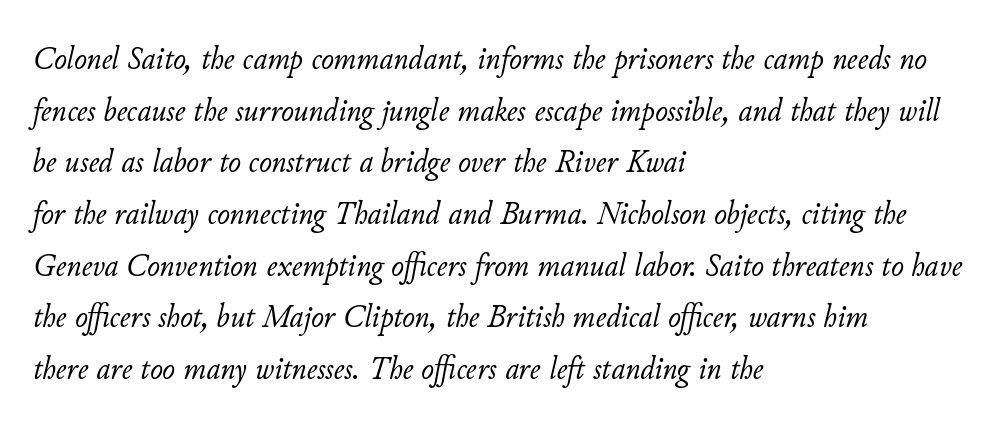
{"italic": "yes", "lean": "right", "slant_degrees": 11, "bold": "no", "weight": "light", "width": "normal", "stroke_contrast": "low", "x_height": "small", "monospaced": "no", "underline": "no", "align": "left", "line_spacing": "normal", "line_spacing_ratio": 1.52, "letter_spacing": "normal", "letter_spacing_em": 0.0, "glyph_px": 34}
